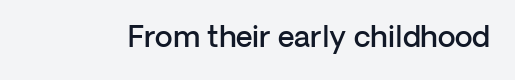
The image shows 29 px semibold sans-serif type, upright; set normal letter spacing, not underlined; low stroke contrast and a medium x-height.
